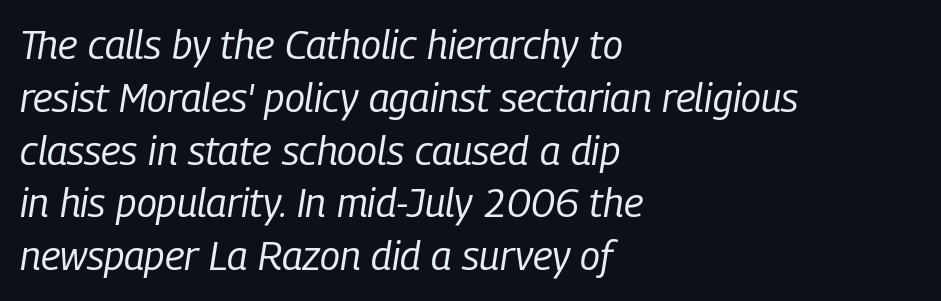
The image shows 40 px regular-weight, condensed type, italic (leaning right); set left-aligned, normal line spacing (1.32x), normal letter spacing, not underlined; low stroke contrast and a medium x-height.
